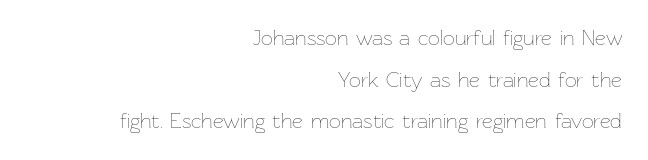
The image shows 21 px text type, upright; set right-aligned, loose line spacing (1.98x), normal letter spacing, not underlined.
